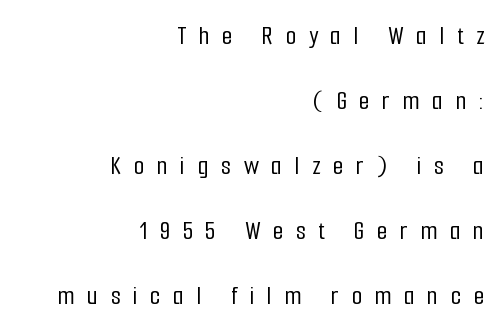
The image shows 27 px text type, upright; set right-aligned, loose line spacing (2.41x), unusually wide letter spacing (+0.47 em), not underlined.
